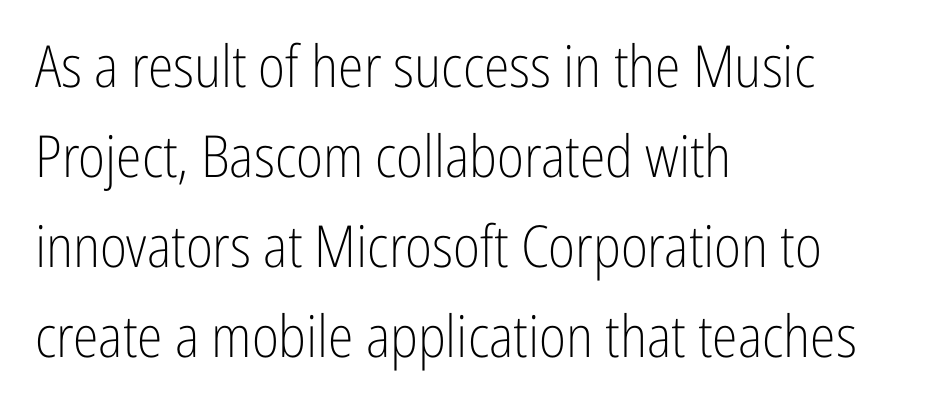
{"serif": "no", "italic": "no", "bold": "no", "weight": "light", "width": "condensed", "stroke_contrast": "low", "x_height": "medium", "monospaced": "no", "underline": "no", "align": "left", "line_spacing": "normal", "line_spacing_ratio": 1.55, "letter_spacing": "normal", "letter_spacing_em": 0.0, "glyph_px": 58}
